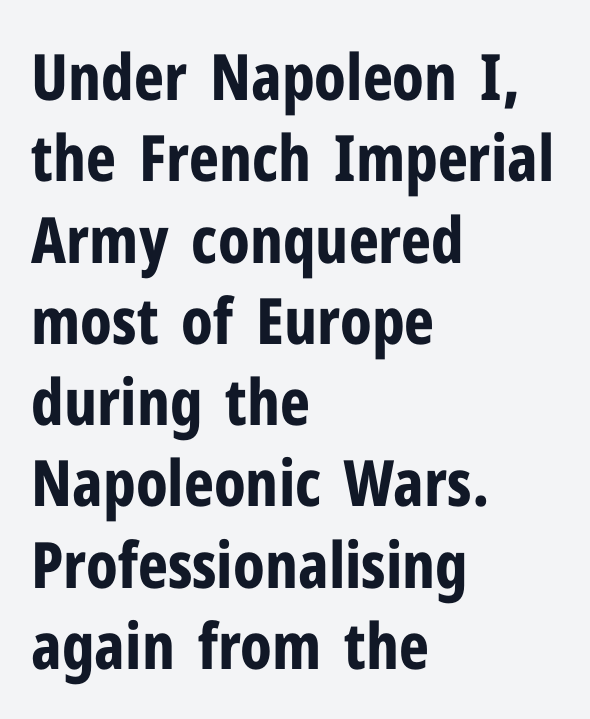
Q: Is the text bold? A: Yes.
Q: Is the text italic (slanted)? A: No, it is upright.
Q: Is the typeface a serif or a sans-serif typeface? A: Sans-serif.
Q: Is the text underlined? A: No.
Q: How is the paragraph aligned? A: Left-aligned.
Q: Is the spacing between letters normal or unusually wide? A: Normal.
Q: Is the spacing between lines tight, normal or loose? A: Normal.
Q: Width (condensed, normal, or wide)? A: Condensed.
Q: Stroke contrast? A: Low.
Q: x-height? A: Medium.
Q: Monospaced? A: No.
